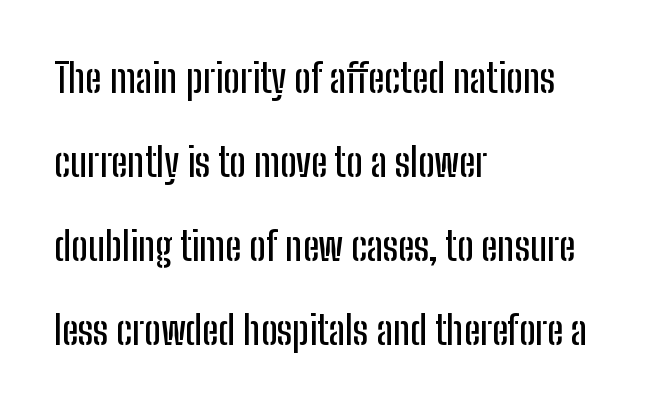
{"serif": "no", "italic": "no", "width": "condensed", "stroke_contrast": "low", "x_height": "medium", "monospaced": "no", "underline": "no", "align": "left", "line_spacing": "loose", "line_spacing_ratio": 2.15, "letter_spacing": "normal", "letter_spacing_em": 0.0, "glyph_px": 39}
